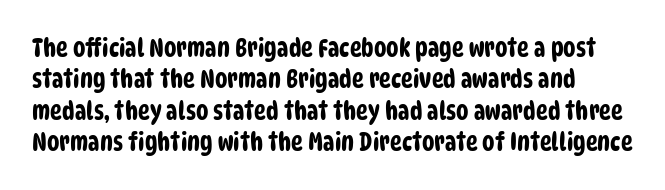
Clear beneath every line of the passage. These lines keep a tight, regular rhythm from letter to letter. Leading matches the norm, producing a regular column.
